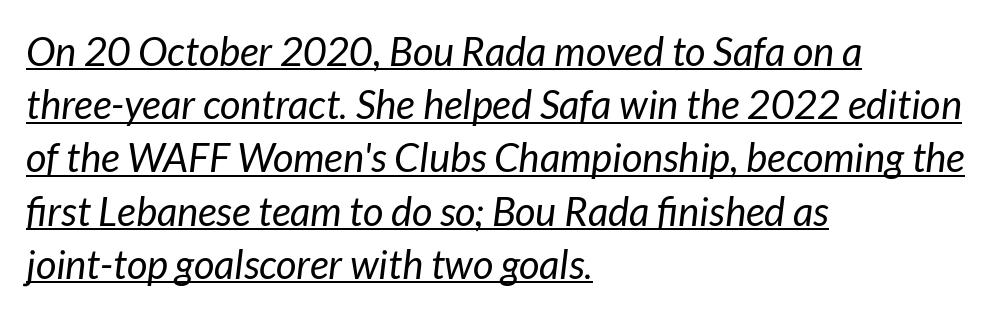
The image shows 40 px regular-weight type, italic (leaning right); set left-aligned, normal line spacing (1.33x), normal letter spacing, underlined; low stroke contrast and a medium x-height.
